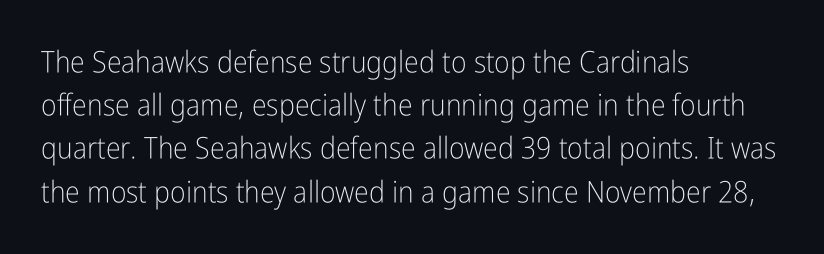
{"serif": "no", "italic": "no", "bold": "no", "weight": "light", "width": "condensed", "stroke_contrast": "low", "x_height": "medium", "monospaced": "no", "underline": "no", "align": "left", "line_spacing": "normal", "line_spacing_ratio": 1.44, "letter_spacing": "normal", "letter_spacing_em": 0.0, "glyph_px": 30}
